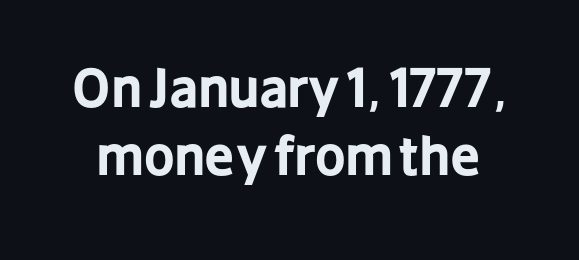
{"serif": "no", "italic": "no", "bold": "yes", "weight": "bold", "width": "condensed", "stroke_contrast": "low", "x_height": "medium", "monospaced": "no", "underline": "no", "line_spacing": "normal", "line_spacing_ratio": 1.29, "letter_spacing": "normal", "letter_spacing_em": 0.0, "glyph_px": 53}
